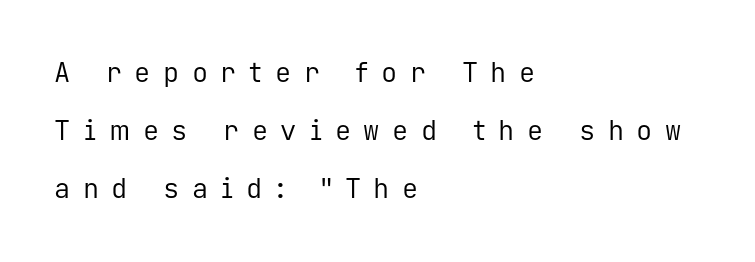
The image shows 27 px text type, upright; set left-aligned, loose line spacing (2.15x), unusually wide letter spacing (+0.46 em), not underlined.
